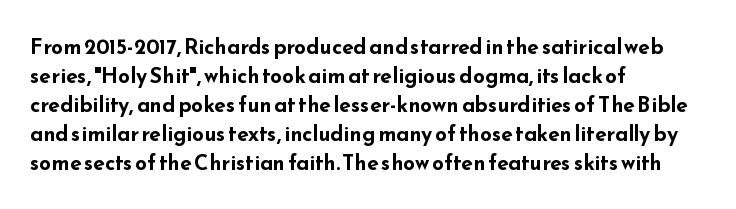
{"italic": "no", "bold": "yes", "underline": "no", "align": "left", "line_spacing": "normal", "line_spacing_ratio": 1.38, "letter_spacing": "normal", "letter_spacing_em": 0.0, "glyph_px": 21}
